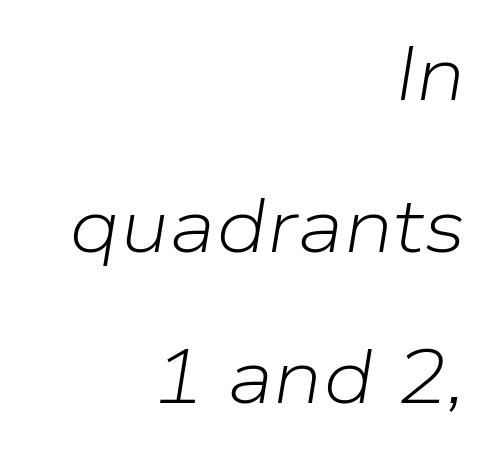
Varying glyph widths throughout — classic text-font behaviour. Compared with a typical body face, this is equally light or lighter still. A clean baseline with only descenders dipping below it. These lines were composed using italics.
